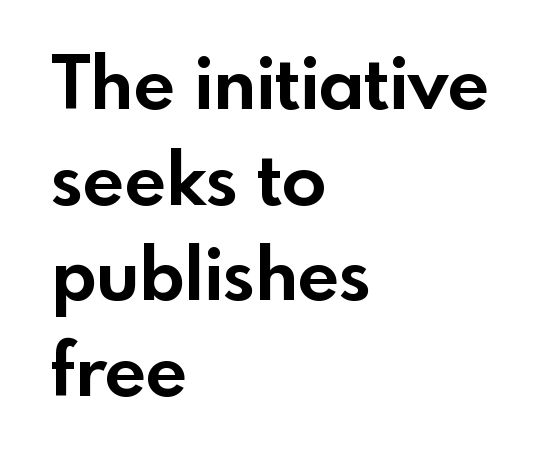
{"serif": "no", "italic": "no", "bold": "yes", "weight": "bold", "width": "normal", "x_height": "small", "monospaced": "no", "underline": "no", "align": "left", "line_spacing": "normal", "line_spacing_ratio": 1.31, "letter_spacing": "normal", "letter_spacing_em": 0.0, "glyph_px": 73}
